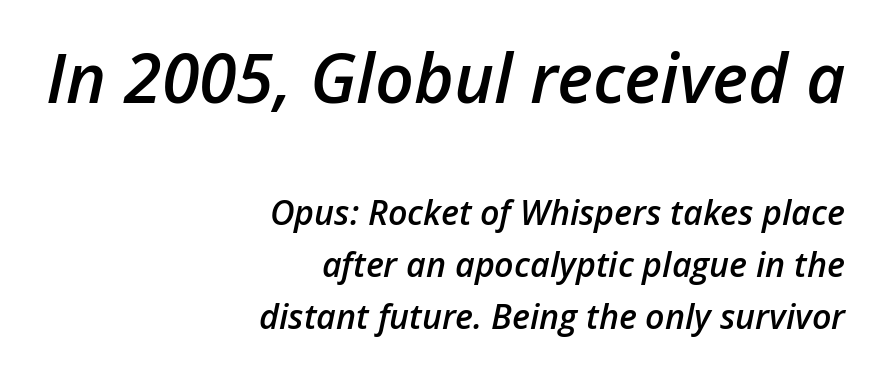
Slant detected: the letters are inclined. Look at the glyph heights: the upper group is clearly the bigger setting. Every row of glyphs terminates at an identical x-position on the right. A normal amount of white space separates one row of letters from the next. Check the space under the baseline: it is left empty. Do the characters align in a grid? No, the font is proportional.
